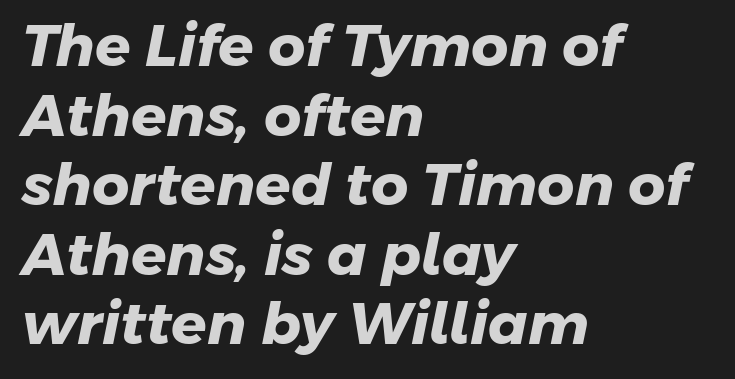
The image shows 58 px heavy sans-serif type; set left-aligned, line spacing 1.2x, normal letter spacing, not underlined; low stroke contrast and a medium x-height.
